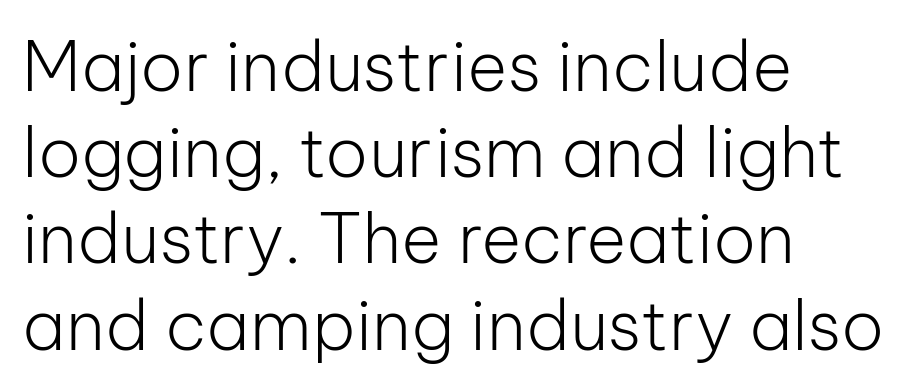
The image shows 69 px light sans-serif type, upright; set left-aligned, normal line spacing (1.25x), normal letter spacing, not underlined; low stroke contrast and a medium x-height.
